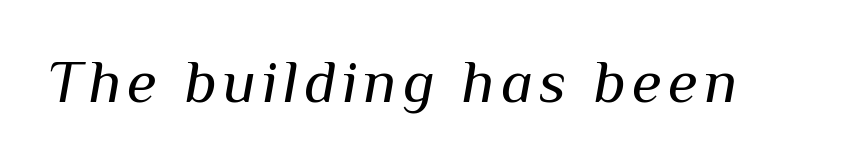
You can tell it's italic because the verticals aren't actually vertical. Is this a heavy cut? Hardly; it is regular or lighter. The strip under each line holds only bare page. Think of a printed novel: that variable character pitch is what you see here.
